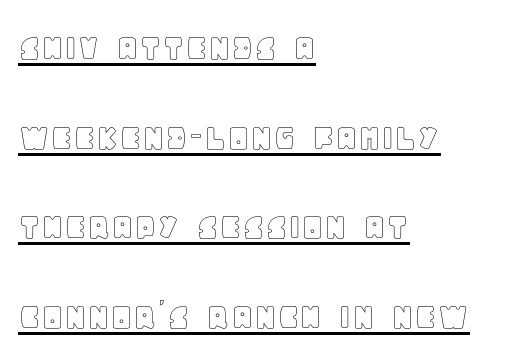
{"italic": "no", "width": "normal", "x_height": "large", "monospaced": "no", "underline": "yes", "align": "left", "line_spacing": "loose", "line_spacing_ratio": 2.24, "letter_spacing": "normal", "letter_spacing_em": 0.0, "glyph_px": 40}
